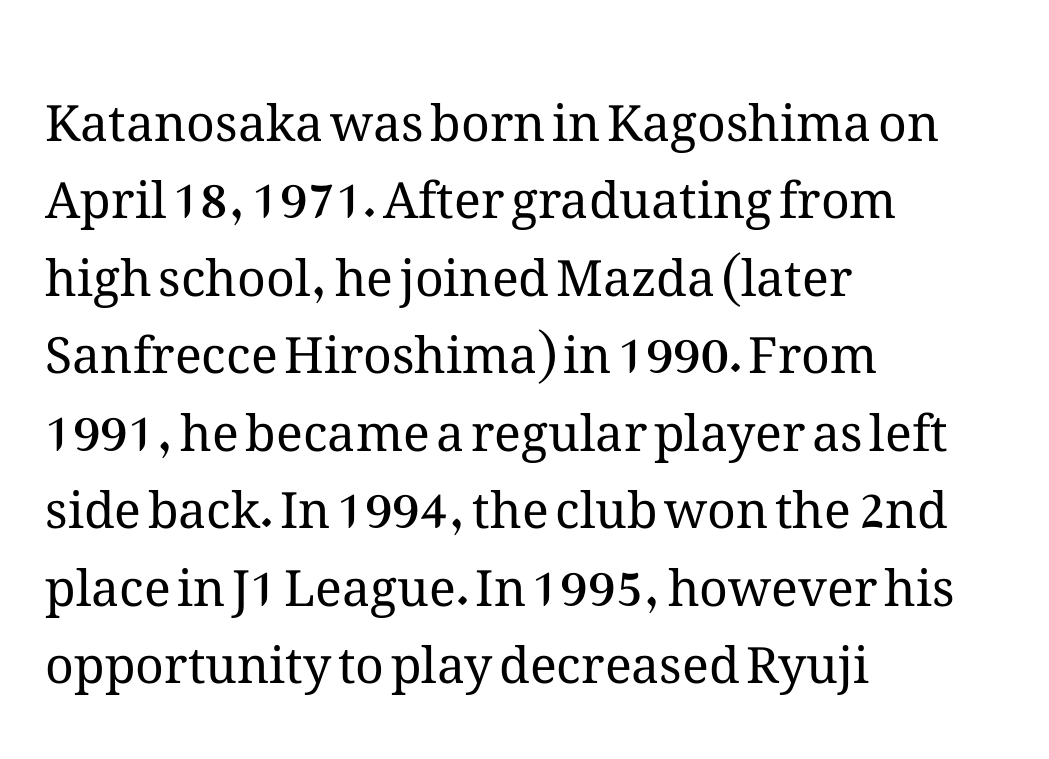
{"italic": "no", "bold": "no", "weight": "regular", "width": "normal", "stroke_contrast": "medium", "x_height": "medium", "monospaced": "no", "underline": "no", "align": "left", "line_spacing": "normal", "line_spacing_ratio": 1.55, "letter_spacing": "normal", "letter_spacing_em": 0.0, "glyph_px": 50}
